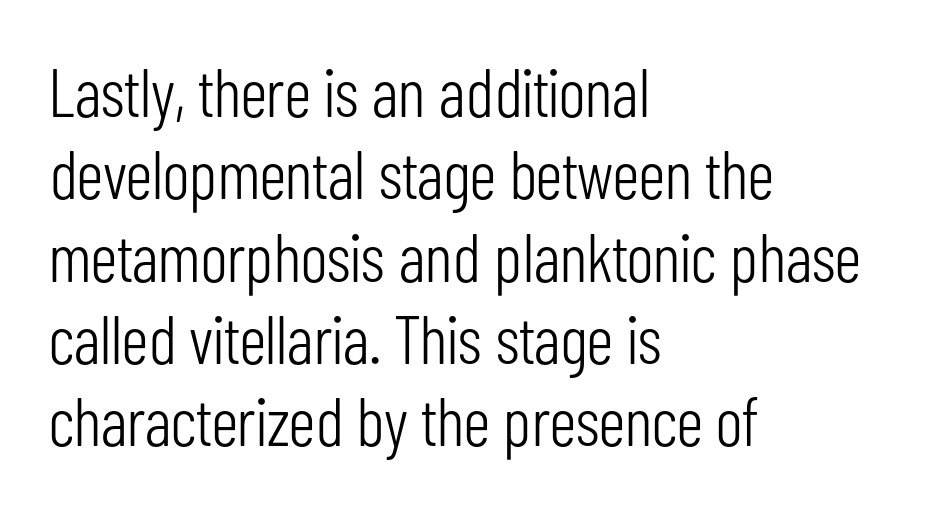
{"serif": "no", "italic": "no", "bold": "no", "weight": "light", "width": "condensed", "stroke_contrast": "low", "x_height": "medium", "monospaced": "no", "underline": "no", "align": "left", "line_spacing_ratio": 1.21, "letter_spacing": "normal", "letter_spacing_em": 0.0, "glyph_px": 68}
